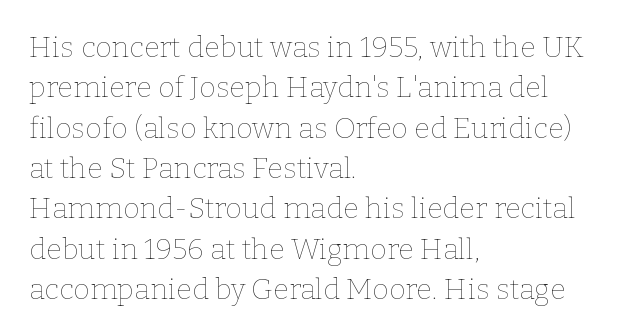
{"italic": "no", "bold": "no", "weight": "thin", "width": "normal", "stroke_contrast": "low", "x_height": "medium", "monospaced": "no", "underline": "no", "align": "left", "line_spacing": "normal", "line_spacing_ratio": 1.39, "letter_spacing": "normal", "letter_spacing_em": 0.0, "glyph_px": 29}
